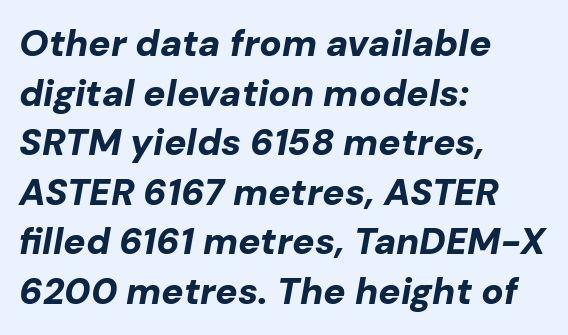
{"italic": "yes", "lean": "right", "slant_degrees": 10, "bold": "yes", "weight": "bold", "width": "normal", "stroke_contrast": "low", "x_height": "medium", "monospaced": "no", "underline": "no", "align": "left", "line_spacing": "normal", "line_spacing_ratio": 1.34, "letter_spacing": "normal", "letter_spacing_em": 0.0, "glyph_px": 37}
